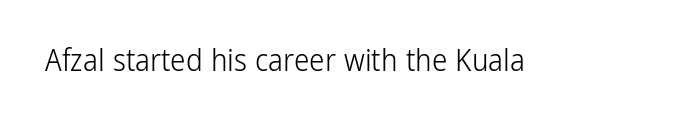
Q: Is the text bold? A: No.
Q: Is the text italic (slanted)? A: No, it is upright.
Q: Is the typeface a serif or a sans-serif typeface? A: Sans-serif.
Q: Is the text underlined? A: No.
Q: Is the spacing between letters normal or unusually wide? A: Normal.
Q: Width (condensed, normal, or wide)? A: Condensed.
Q: Stroke contrast? A: Low.
Q: x-height? A: Medium.
Q: Monospaced? A: No.
